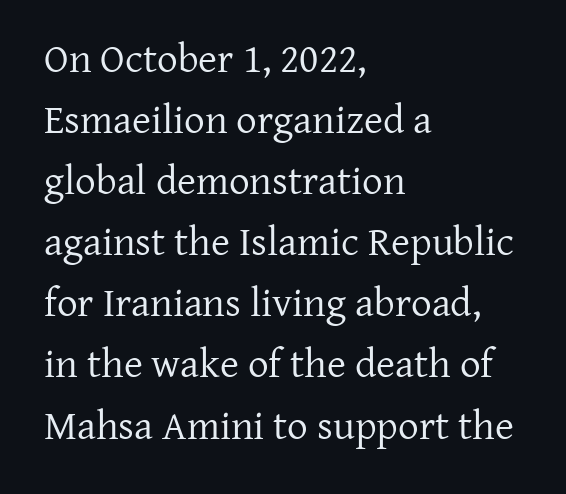
{"serif": "yes", "italic": "no", "bold": "no", "weight": "regular", "width": "normal", "stroke_contrast": "low", "x_height": "medium", "monospaced": "no", "underline": "no", "align": "left", "line_spacing": "normal", "line_spacing_ratio": 1.49, "letter_spacing": "normal", "letter_spacing_em": 0.0, "glyph_px": 41}
